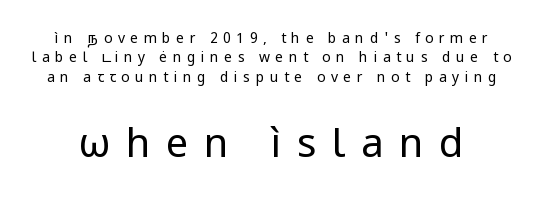
Nothing heavy about these letters — not bold at all. Descender tails drop into unmarked territory. The composition opens small and finishes big. The lettering holds an erect, upright posture throughout. Is the letter spacing exaggerated? Yes — the characters are pushed far apart. Spacing verdict: proportional, widths tailored to each character.
